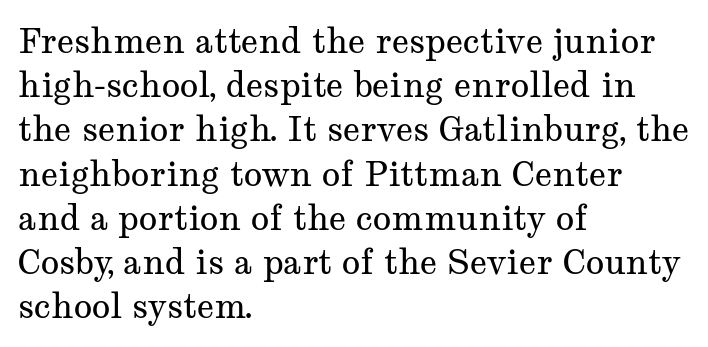
Q: Is the text bold? A: No.
Q: Is the text italic (slanted)? A: No, it is upright.
Q: Is the typeface a serif or a sans-serif typeface? A: Serif.
Q: Is the text underlined? A: No.
Q: How is the paragraph aligned? A: Left-aligned.
Q: Is the spacing between letters normal or unusually wide? A: Normal.
Q: Is the spacing between lines tight, normal or loose? A: Normal.
Q: Width (condensed, normal, or wide)? A: Wide.
Q: Stroke contrast? A: Medium.
Q: x-height? A: Medium.
Q: Monospaced? A: No.
